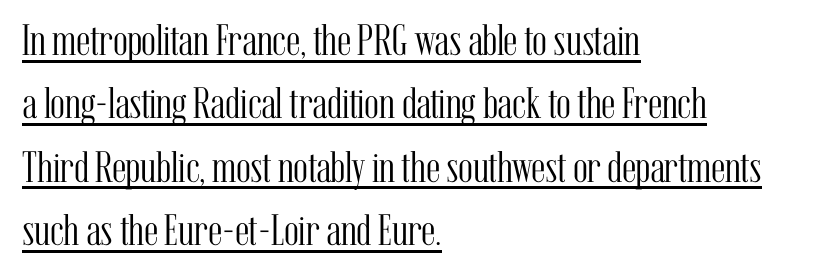
Looks like regular typesetting: each glyph gets only the width it needs. In terms of letterspacing, this is plain default setting. The typeface has the unassuming heft of standard copy or less. Glance below the letters and you will spot a drawn line. Line starts are locked; line ends wander. Small tapered or slab feet sit at the stroke ends, so this counts as serif.
